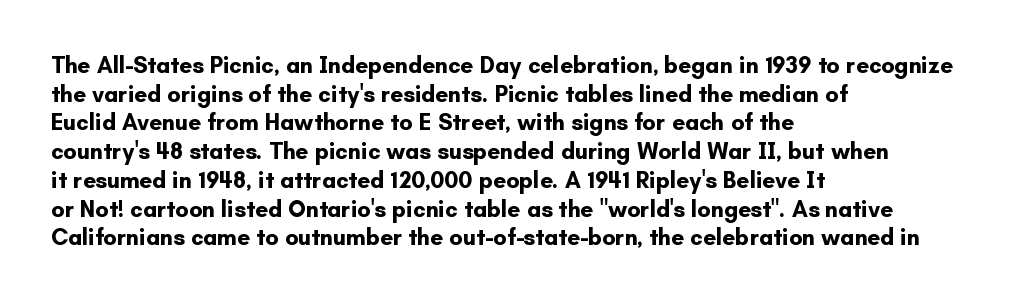
Q: Is the text bold? A: Yes.
Q: Is the text italic (slanted)? A: No, it is upright.
Q: Is the text underlined? A: No.
Q: How is the paragraph aligned? A: Left-aligned.
Q: Is the spacing between letters normal or unusually wide? A: Normal.
Q: Is the spacing between lines tight, normal or loose? A: Normal.
